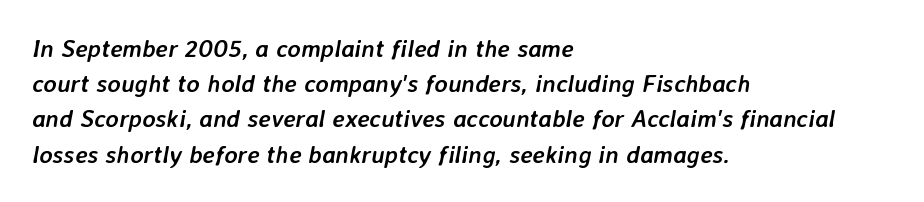
{"italic": "yes", "lean": "right", "slant_degrees": 7, "bold": "yes", "underline": "no", "align": "left", "line_spacing": "normal", "line_spacing_ratio": 1.41, "letter_spacing": "normal", "letter_spacing_em": 0.0, "glyph_px": 25}
